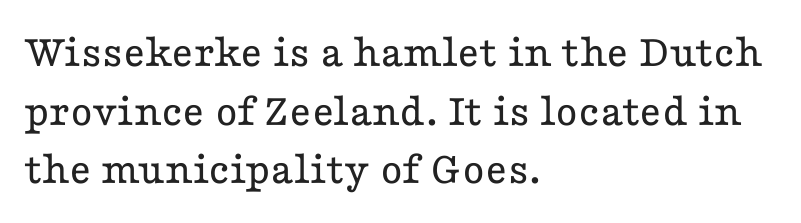
The image shows 47 px regular-weight, wide serif type, upright; set left-aligned, normal line spacing (1.25x), normal letter spacing, not underlined; low stroke contrast and a medium x-height.
